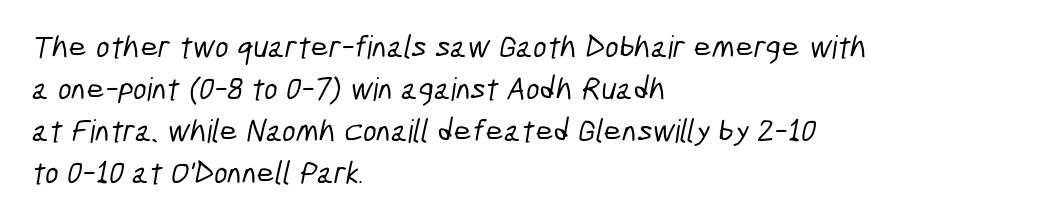
{"serif": "no", "width": "condensed", "stroke_contrast": "low", "x_height": "medium", "monospaced": "no", "underline": "no", "align": "left", "line_spacing": "normal", "line_spacing_ratio": 1.31, "letter_spacing": "normal", "letter_spacing_em": 0.0, "glyph_px": 32}
